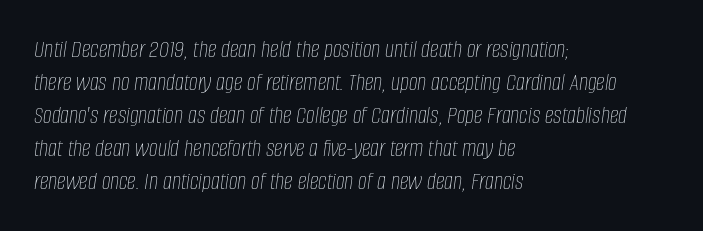
Summary of vertical rhythm: regular, with standard interline spacing. On a weight scale, this lands at 450 or below. The space beneath each line is pristine and unruled. An italicized treatment has been applied to the whole sample. Between one letter and the next there's only the usual sliver of space.
